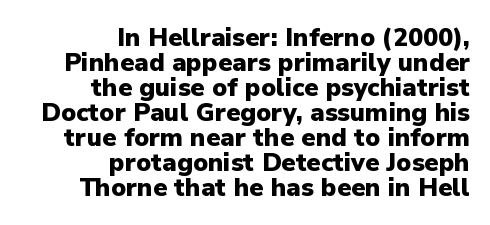
Strong, thick strokes mark this as bold type. The lines are packed closely together with very little leading. Any mark beneath the type? The region is blank. This is roman type, the default non-slanted kind. Alignment: flush right.
